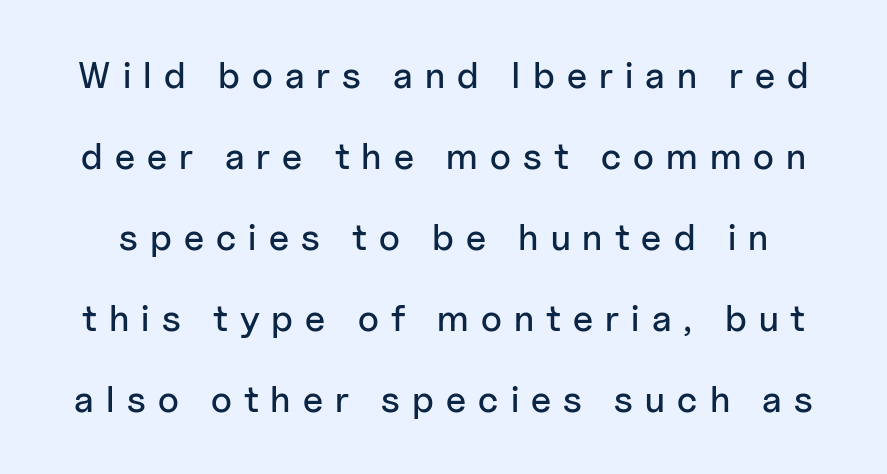
The image shows 37 px sans-serif type, upright; set loose line spacing (2.19x), unusually wide letter spacing (+0.33 em), not underlined; low stroke contrast and a medium x-height.
